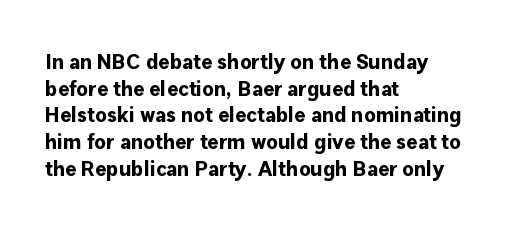
The image shows 21 px bold type, upright; set left-aligned, normal line spacing (1.27x), normal letter spacing, not underlined.
